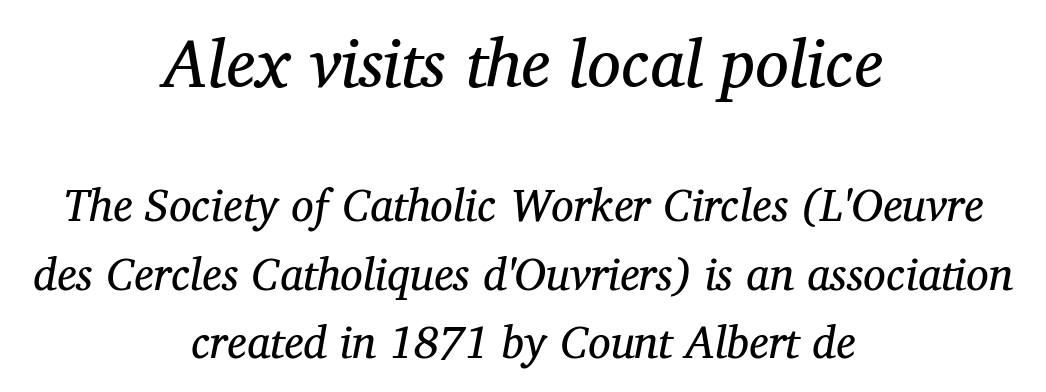
The axis of the letterforms is tilted away from vertical. A student would notice the top passage is typeset larger than what follows. Is there much room between lines? A standard amount, neither cramped nor airy. What stands out about the letter spacing? Nothing — it is the standard amount. These lines are composed in type with serifs. Is this a fixed-width face? No — the glyphs have proportional, varying widths.
